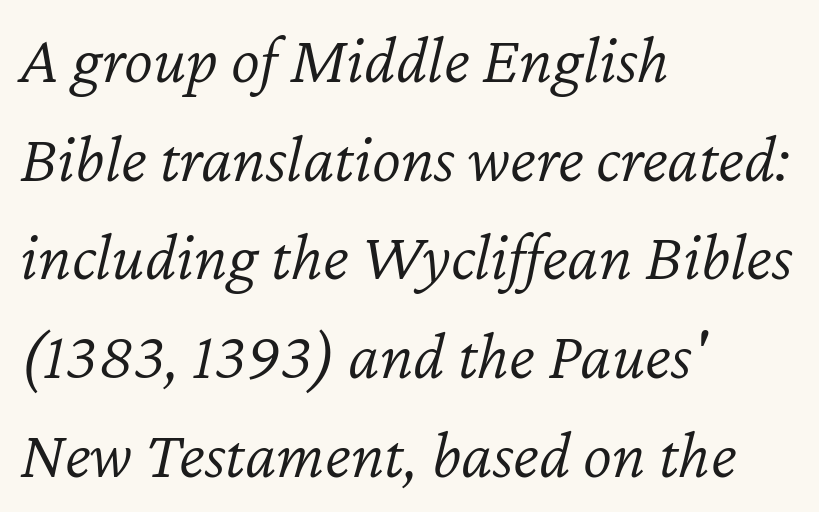
Is this a fixed-width face? No — the glyphs have proportional, varying widths. Visually the block forms a straight wall on the left and a jagged coastline on the right. Nothing unusual about the tracking: characters are spaced as the font intends. Quick note: underline off.
